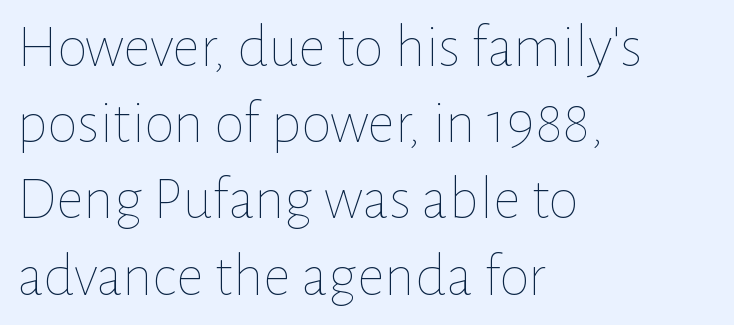
Q: Is the text bold? A: No.
Q: Is the text italic (slanted)? A: No, it is upright.
Q: Is the text underlined? A: No.
Q: How is the paragraph aligned? A: Left-aligned.
Q: Is the spacing between letters normal or unusually wide? A: Normal.
Q: Is the spacing between lines tight, normal or loose? A: Normal.
Q: Width (condensed, normal, or wide)? A: Normal.
Q: Stroke contrast? A: Low.
Q: x-height? A: Medium.
Q: Monospaced? A: No.
